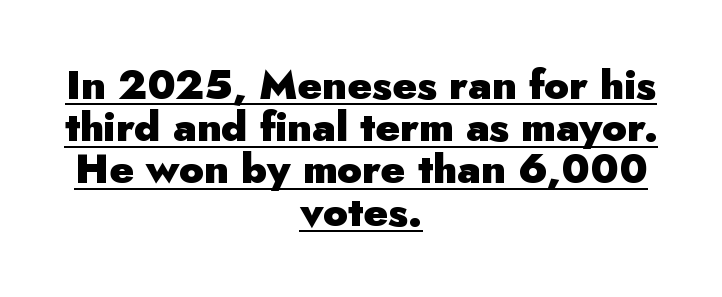
{"serif": "no", "italic": "no", "bold": "yes", "weight": "heavy", "width": "normal", "stroke_contrast": "low", "x_height": "small", "monospaced": "no", "underline": "yes", "align": "center", "line_spacing": "tight", "line_spacing_ratio": 1.03, "letter_spacing": "normal", "letter_spacing_em": 0.0, "glyph_px": 41}
